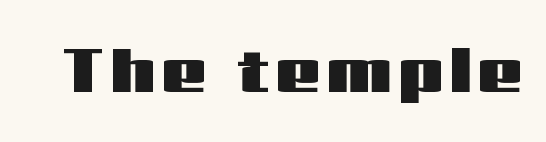
{"serif": "no", "italic": "no", "width": "wide", "stroke_contrast": "medium", "x_height": "medium", "monospaced": "no", "underline": "no", "glyph_px": 63}
